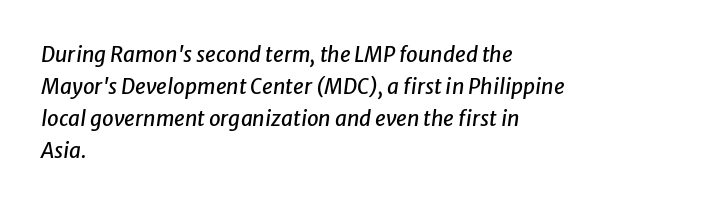
The image shows 21 px text type, italic (leaning right); set left-aligned, normal line spacing (1.53x), normal letter spacing, not underlined.
